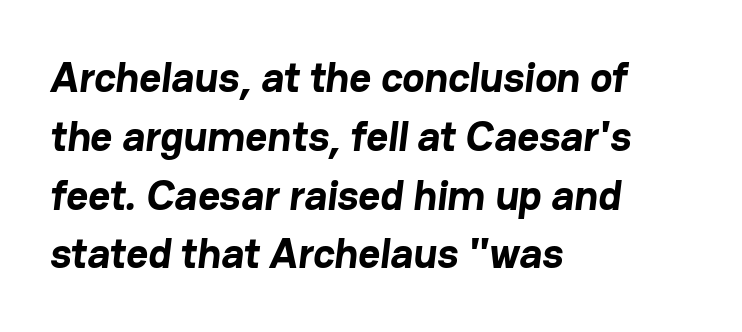
Q: Is the text bold? A: Yes.
Q: Is the typeface a serif or a sans-serif typeface? A: Sans-serif.
Q: Is the text underlined? A: No.
Q: How is the paragraph aligned? A: Left-aligned.
Q: Is the spacing between letters normal or unusually wide? A: Normal.
Q: Is the spacing between lines tight, normal or loose? A: Normal.
Q: Width (condensed, normal, or wide)? A: Normal.
Q: Stroke contrast? A: Low.
Q: x-height? A: Medium.
Q: Monospaced? A: No.
